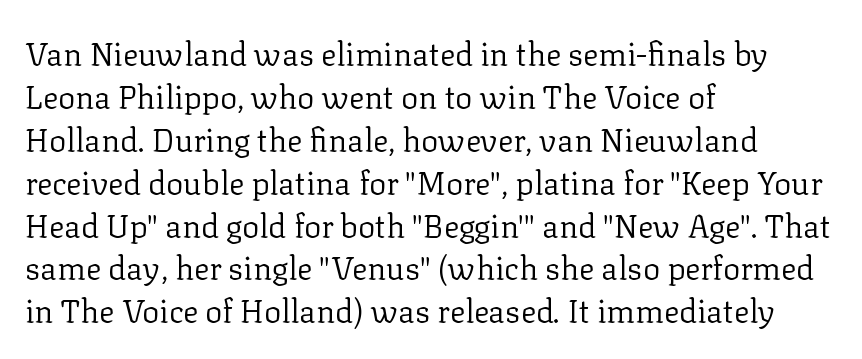
The image shows 32 px regular-weight serif type, upright; set left-aligned, normal line spacing (1.34x), normal letter spacing, not underlined; low stroke contrast and a medium x-height.
